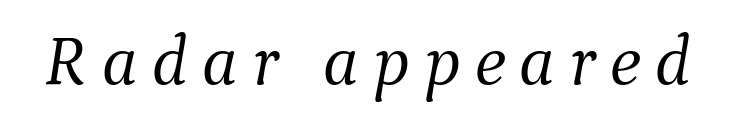
The image shows 71 px light serif type, italic (leaning right); set unusually wide letter spacing (+0.2 em), not underlined; medium stroke contrast and a medium x-height.
